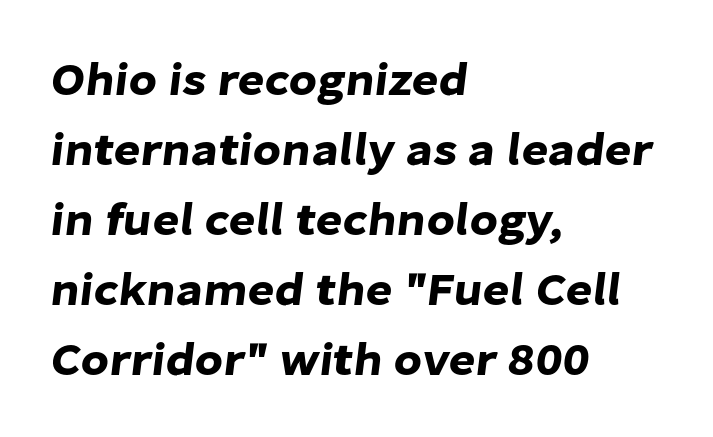
Q: Is the typeface a serif or a sans-serif typeface? A: Sans-serif.
Q: Is the text underlined? A: No.
Q: How is the paragraph aligned? A: Left-aligned.
Q: Is the spacing between letters normal or unusually wide? A: Normal.
Q: Is the spacing between lines tight, normal or loose? A: Normal.
Q: Width (condensed, normal, or wide)? A: Normal.
Q: Stroke contrast? A: Low.
Q: x-height? A: Medium.
Q: Monospaced? A: No.
